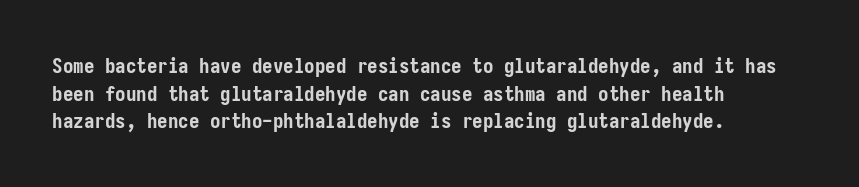
{"italic": "no", "bold": "yes", "underline": "no", "align": "left", "line_spacing": "normal", "line_spacing_ratio": 1.31, "letter_spacing": "normal", "letter_spacing_em": 0.0, "glyph_px": 21}
